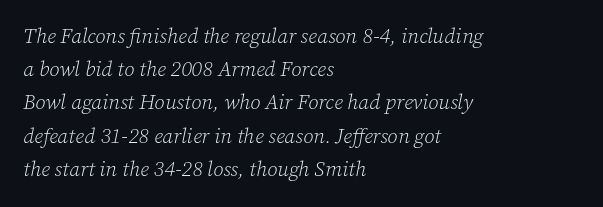
The typeface has the unassuming heft of standard copy or less. Inter-character spacing is left at the font's built-in metrics. Decoration check: the copy has no underline. Compared with a centered layout, this one pins lines to the left instead.
